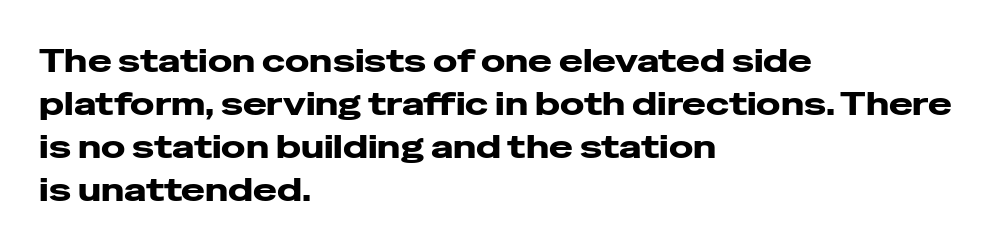
You can tell it's not italic because the verticals are truly vertical. Letter spacing: default. Quick note: interline space is typical. Do the characters align in a grid? No, the font is proportional.
